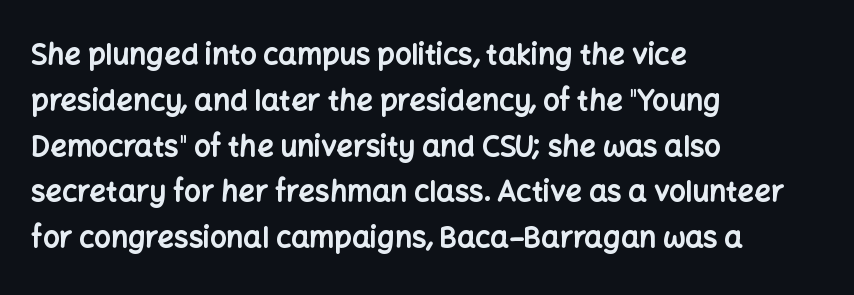
The image shows 29 px bold sans-serif type, upright; set left-aligned, normal line spacing (1.58x), normal letter spacing, not underlined; low stroke contrast and a medium x-height.
